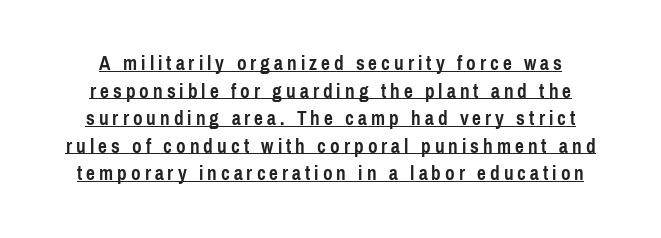
Q: Is the text bold? A: Yes.
Q: Is the text italic (slanted)? A: No, it is upright.
Q: Is the text underlined? A: Yes.
Q: How is the paragraph aligned? A: Centered.
Q: Is the spacing between lines tight, normal or loose? A: Normal.
